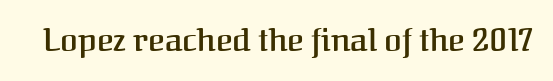
The strip under each line holds only bare page. The specimen reads as upright at a glance. The designer went with a serif here, giving each stem small feet. Character widths vary here, with narrow letters taking less room than wide ones. The line texture is even and compact thanks to regular tracking.
